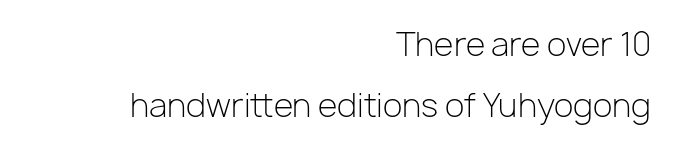
{"serif": "no", "italic": "no", "bold": "no", "weight": "light", "width": "normal", "stroke_contrast": "low", "x_height": "medium", "monospaced": "no", "underline": "no", "align": "right", "line_spacing": "loose", "line_spacing_ratio": 1.91, "letter_spacing": "normal", "letter_spacing_em": 0.0, "glyph_px": 32}
